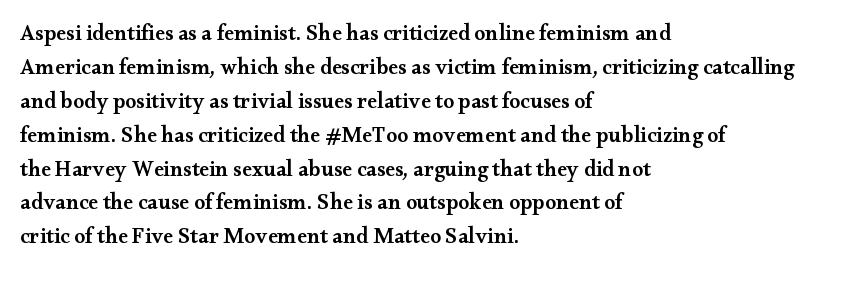
{"italic": "no", "bold": "semi", "underline": "no", "align": "left", "line_spacing": "normal", "line_spacing_ratio": 1.54, "letter_spacing": "normal", "letter_spacing_em": 0.0, "glyph_px": 22}
